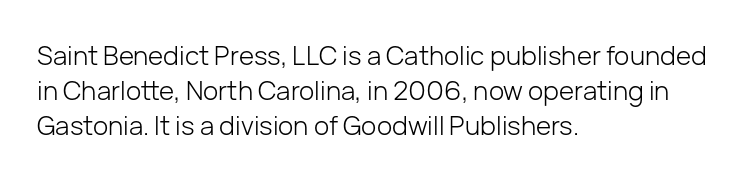
The strip under each line holds only bare page. Short note: letters normally spaced. The axis of the letterforms is exactly vertical. Line spacing here is normal. The rendering anchors every line to the left-hand side.
